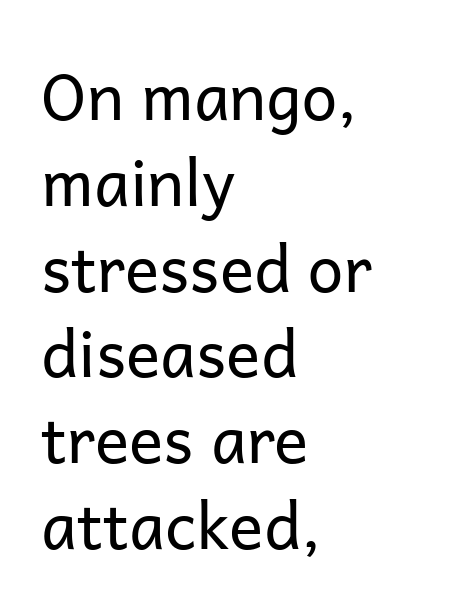
{"serif": "no", "italic": "no", "bold": "no", "weight": "regular", "width": "normal", "stroke_contrast": "low", "x_height": "medium", "monospaced": "no", "underline": "no", "align": "left", "line_spacing": "normal", "line_spacing_ratio": 1.34, "letter_spacing": "normal", "letter_spacing_em": 0.0, "glyph_px": 64}
